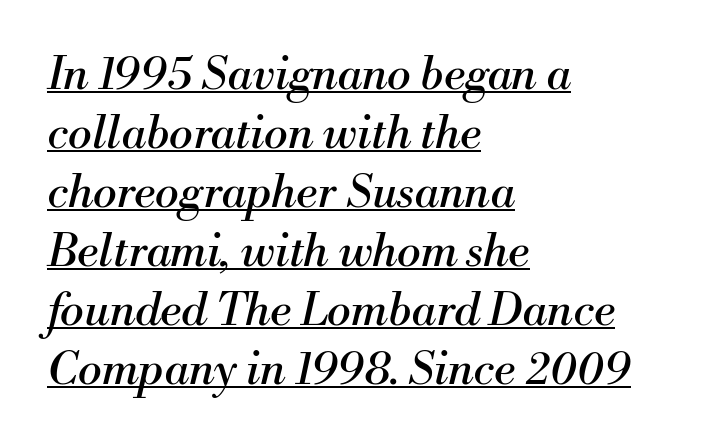
{"serif": "yes", "italic": "yes", "lean": "right", "slant_degrees": 13, "bold": "no", "weight": "regular", "width": "normal", "stroke_contrast": "medium", "x_height": "small", "monospaced": "no", "underline": "yes", "align": "left", "line_spacing": "normal", "line_spacing_ratio": 1.31, "letter_spacing": "normal", "letter_spacing_em": 0.0, "glyph_px": 45}
